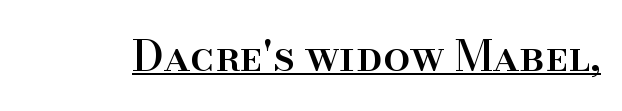
{"serif": "yes", "italic": "no", "width": "normal", "stroke_contrast": "high", "x_height": "small", "monospaced": "no", "underline": "yes", "letter_spacing": "normal", "letter_spacing_em": 0.0, "glyph_px": 43}
